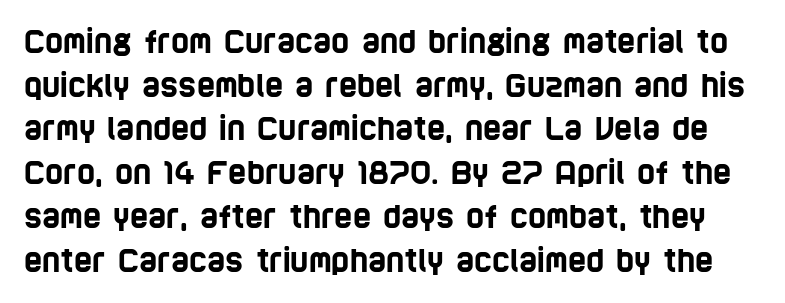
{"serif": "no", "width": "condensed", "stroke_contrast": "low", "x_height": "large", "monospaced": "no", "underline": "no", "line_spacing": "normal", "line_spacing_ratio": 1.41, "letter_spacing": "normal", "letter_spacing_em": 0.0, "glyph_px": 31}
